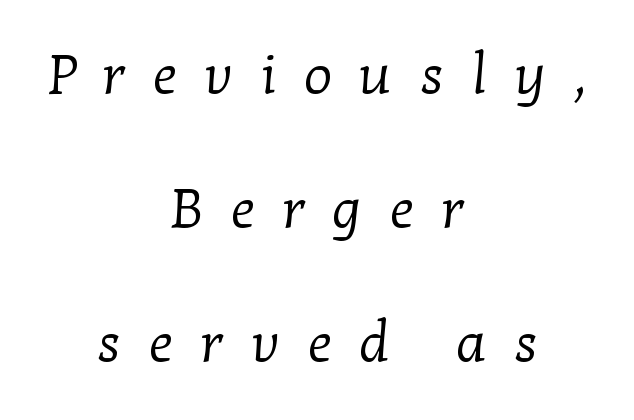
{"serif": "yes", "bold": "no", "weight": "regular", "width": "normal", "stroke_contrast": "low", "x_height": "medium", "monospaced": "no", "underline": "no", "align": "center", "line_spacing": "loose", "line_spacing_ratio": 2.44, "letter_spacing": "wide", "letter_spacing_em": 0.5, "glyph_px": 55}
